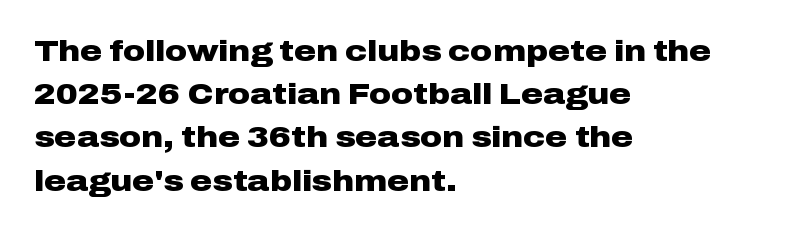
Q: Is the text bold? A: Yes.
Q: Is the text italic (slanted)? A: No, it is upright.
Q: Is the typeface a serif or a sans-serif typeface? A: Sans-serif.
Q: Is the text underlined? A: No.
Q: How is the paragraph aligned? A: Left-aligned.
Q: Is the spacing between letters normal or unusually wide? A: Normal.
Q: Is the spacing between lines tight, normal or loose? A: Normal.
Q: Width (condensed, normal, or wide)? A: Wide.
Q: Stroke contrast? A: Low.
Q: x-height? A: Medium.
Q: Monospaced? A: No.
